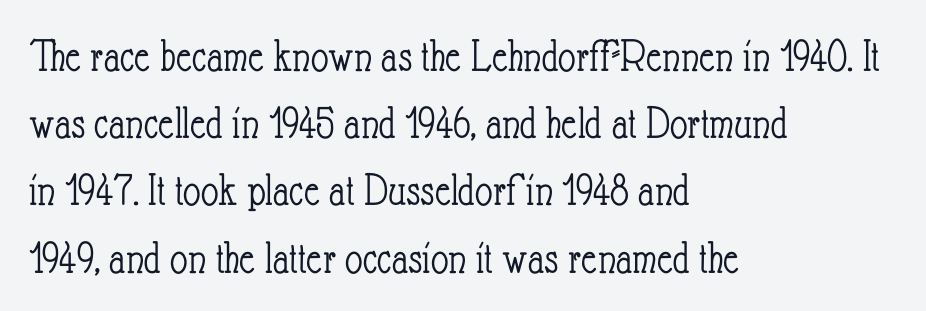
The image shows 48 px light, condensed type, upright; set left-aligned, normal line spacing (1.4x), normal letter spacing, not underlined; low stroke contrast and a small x-height.
